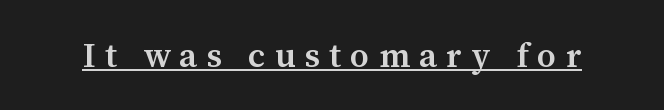
Q: Is the text bold? A: Semi-bold.
Q: Is the text italic (slanted)? A: No, it is upright.
Q: Is the typeface a serif or a sans-serif typeface? A: Serif.
Q: Is the text underlined? A: Yes.
Q: Is the spacing between letters normal or unusually wide? A: Unusually wide.
Q: Width (condensed, normal, or wide)? A: Normal.
Q: Stroke contrast? A: Medium.
Q: x-height? A: Medium.
Q: Monospaced? A: No.
